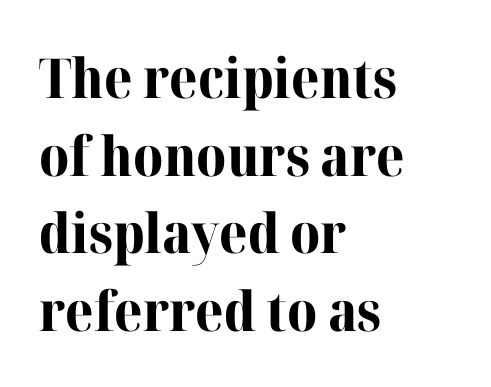
Q: Is the text bold? A: Yes.
Q: Is the text italic (slanted)? A: No, it is upright.
Q: Is the typeface a serif or a sans-serif typeface? A: Serif.
Q: Is the text underlined? A: No.
Q: How is the paragraph aligned? A: Left-aligned.
Q: Is the spacing between letters normal or unusually wide? A: Normal.
Q: Is the spacing between lines tight, normal or loose? A: Normal.
Q: Width (condensed, normal, or wide)? A: Normal.
Q: Stroke contrast? A: High.
Q: x-height? A: Medium.
Q: Monospaced? A: No.
